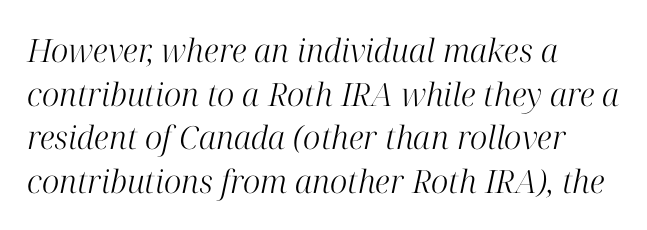
The image shows 32 px light serif type, italic (leaning right); set left-aligned, normal line spacing (1.36x), normal letter spacing, not underlined; high stroke contrast and a medium x-height.
